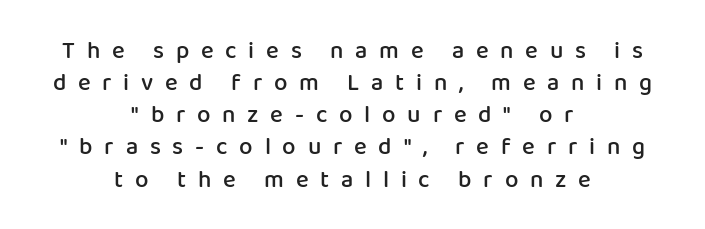
{"italic": "no", "bold": "semi", "underline": "no", "align": "center", "line_spacing": "normal", "line_spacing_ratio": 1.34, "letter_spacing": "wide", "letter_spacing_em": 0.49, "glyph_px": 24}
